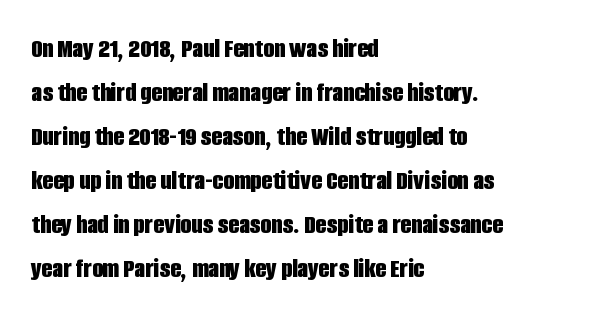
{"serif": "no", "italic": "no", "bold": "yes", "weight": "bold", "width": "condensed", "stroke_contrast": "low", "x_height": "large", "monospaced": "no", "underline": "no", "align": "left", "line_spacing": "normal", "line_spacing_ratio": 1.57, "letter_spacing": "normal", "letter_spacing_em": 0.0, "glyph_px": 28}
